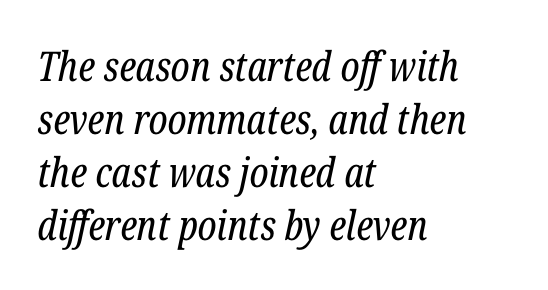
{"serif": "yes", "italic": "yes", "lean": "right", "slant_degrees": 12, "bold": "no", "weight": "regular", "width": "condensed", "stroke_contrast": "low", "x_height": "medium", "monospaced": "no", "underline": "no", "align": "left", "line_spacing": "normal", "line_spacing_ratio": 1.29, "letter_spacing": "normal", "letter_spacing_em": 0.0, "glyph_px": 41}
